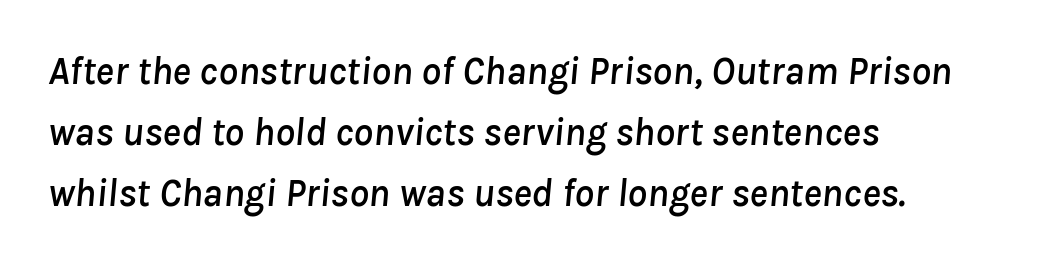
{"italic": "yes", "lean": "right", "slant_degrees": 8, "width": "normal", "stroke_contrast": "low", "x_height": "medium", "monospaced": "no", "underline": "no", "align": "left", "line_spacing": "normal", "line_spacing_ratio": 1.57, "letter_spacing": "normal", "letter_spacing_em": 0.0, "glyph_px": 39}
